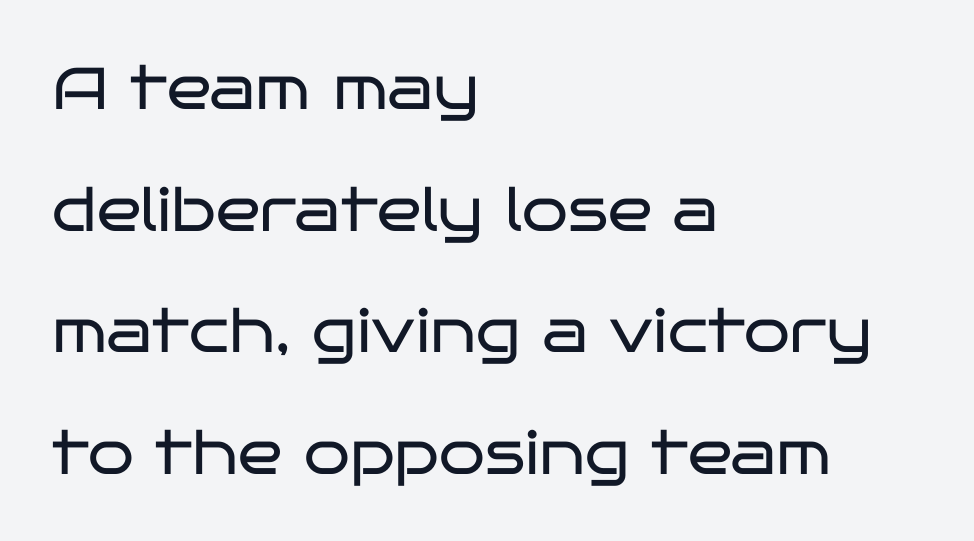
The passage shown is typed in a proportional face where columns would drift. A roman cut, with each character standing at attention. To sum up the face: it is a sans, with no serifs. Vertically, the passage feels expansive, rows floating well apart.
